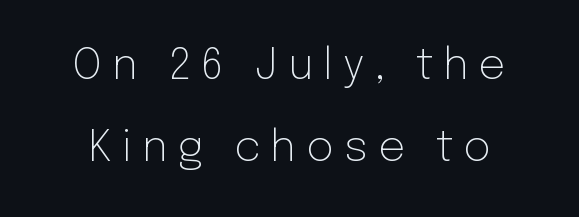
I'd call this a sans setting — the letters go barefoot. Quick note: underline off. No letter is thick-stroked: the sample isn't bold. This sample trades compactness for vertical openness between lines. Notice how the stems are strictly vertical — no italics here. Is the letter spacing exaggerated? Yes — the characters are pushed far apart.
